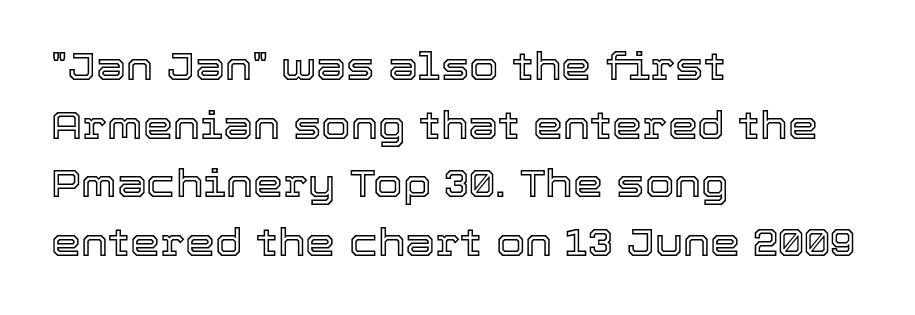
The image shows 38 px text type, upright; set left-aligned, normal line spacing (1.54x), normal letter spacing, not underlined; a medium x-height.
